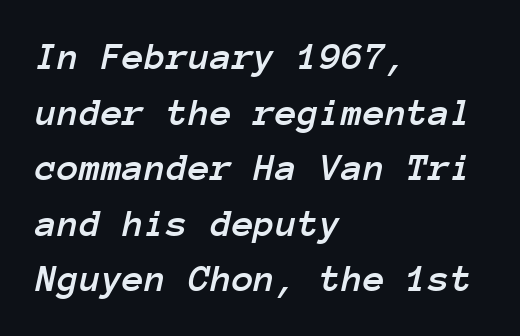
The image shows 40 px text type, italic (leaning right), monospaced; set left-aligned, normal line spacing (1.39x), normal letter spacing, not underlined; low stroke contrast and a medium x-height.
